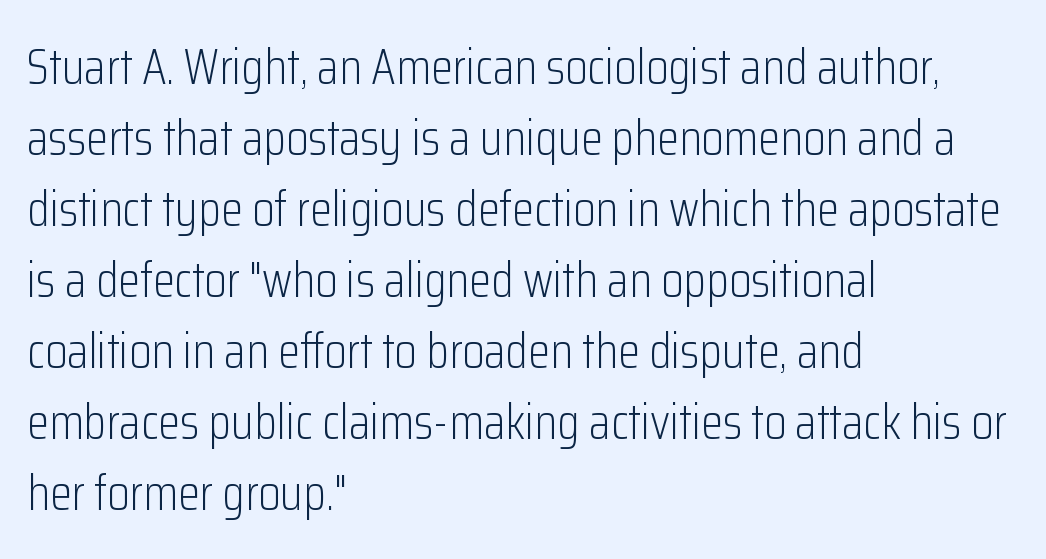
{"serif": "no", "italic": "no", "bold": "no", "weight": "light", "width": "condensed", "stroke_contrast": "low", "x_height": "medium", "monospaced": "no", "underline": "no", "align": "left", "line_spacing": "normal", "line_spacing_ratio": 1.42, "letter_spacing": "normal", "letter_spacing_em": 0.0, "glyph_px": 50}
